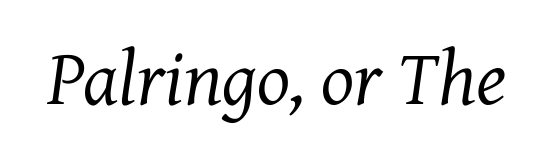
Q: Is the text bold? A: No.
Q: Is the text italic (slanted)? A: Yes, it leans right by about 7 degrees.
Q: Is the typeface a serif or a sans-serif typeface? A: Serif.
Q: Is the text underlined? A: No.
Q: Is the spacing between letters normal or unusually wide? A: Normal.
Q: Width (condensed, normal, or wide)? A: Normal.
Q: Stroke contrast? A: Medium.
Q: x-height? A: Medium.
Q: Monospaced? A: No.
